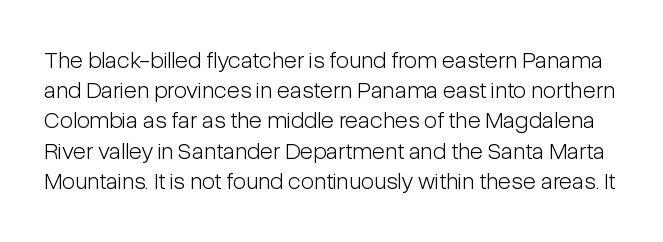
{"italic": "no", "bold": "no", "underline": "no", "line_spacing": "normal", "line_spacing_ratio": 1.26, "letter_spacing": "normal", "letter_spacing_em": 0.0, "glyph_px": 24}
